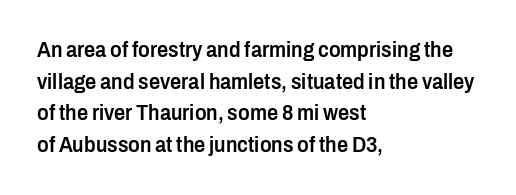
Q: Is the text bold? A: Semi-bold.
Q: Is the text italic (slanted)? A: No, it is upright.
Q: Is the text underlined? A: No.
Q: How is the paragraph aligned? A: Left-aligned.
Q: Is the spacing between letters normal or unusually wide? A: Normal.
Q: Is the spacing between lines tight, normal or loose? A: Normal.
